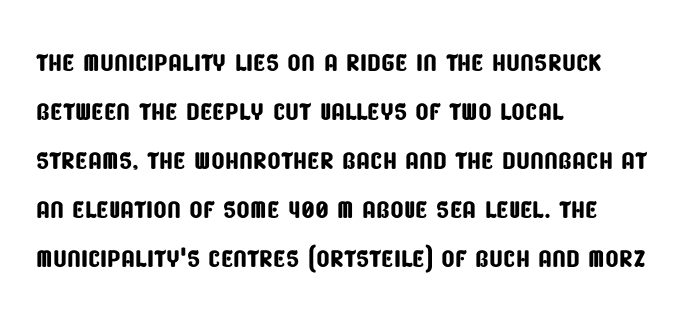
{"serif": "no", "width": "condensed", "stroke_contrast": "low", "x_height": "large", "monospaced": "no", "underline": "no", "align": "left", "line_spacing": "normal", "line_spacing_ratio": 1.4, "letter_spacing": "normal", "letter_spacing_em": 0.0, "glyph_px": 35}
